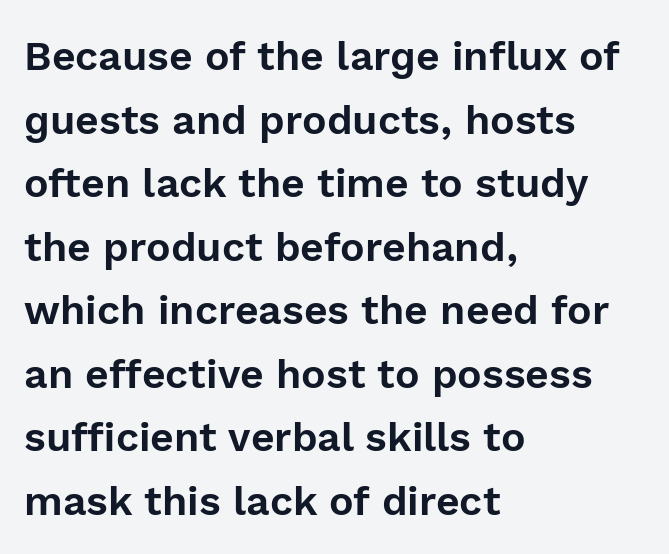
{"serif": "no", "italic": "no", "width": "normal", "x_height": "medium", "monospaced": "no", "underline": "no", "align": "left", "line_spacing": "normal", "line_spacing_ratio": 1.55, "letter_spacing": "normal", "letter_spacing_em": 0.0, "glyph_px": 41}
